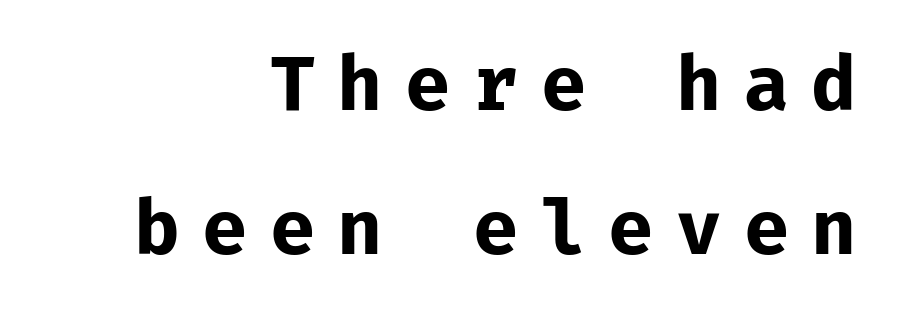
Check where the strokes stop: nothing finishes them off — pure sans. No italicization has been applied; the sample stays upright. Does the copy run flush right? Yes — the right margin is perfectly even. The passage shown is typed in a monospace face where columns stay perfectly aligned. The typesetting leans heavy: a genuine bold.
